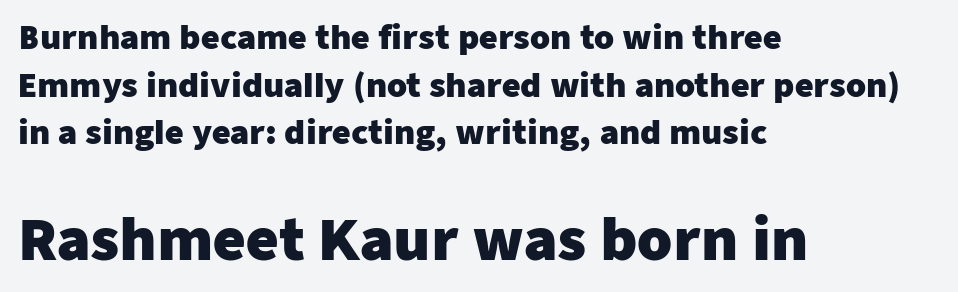
{"serif": "no", "italic": "no", "bold": "yes", "weight": "heavy", "width": "normal", "stroke_contrast": "low", "x_height": "medium", "monospaced": "no", "underline": "no", "align": "left", "line_spacing": "normal", "line_spacing_ratio": 1.49, "letter_spacing": "normal", "letter_spacing_em": 0.0, "larger_block": "second", "size_ratio": 1.75, "glyph_px": 56}
